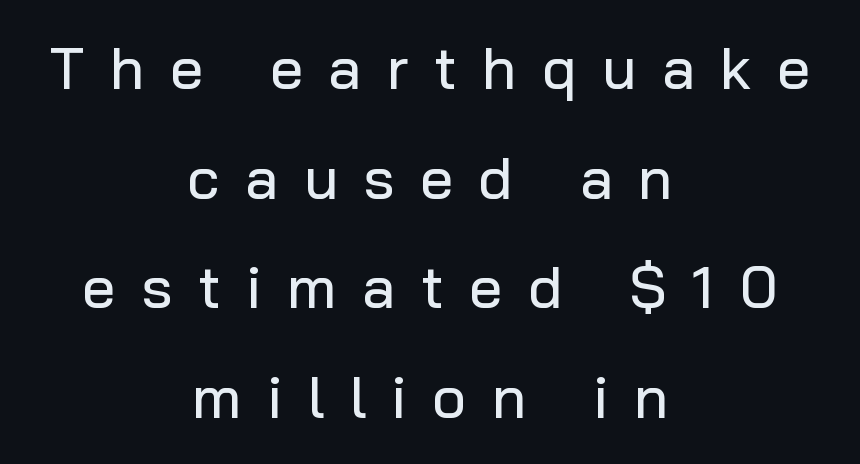
The image shows 59 px sans-serif type, upright; set centered, line spacing 1.86x, unusually wide letter spacing (+0.43 em), not underlined; low stroke contrast and a medium x-height.
